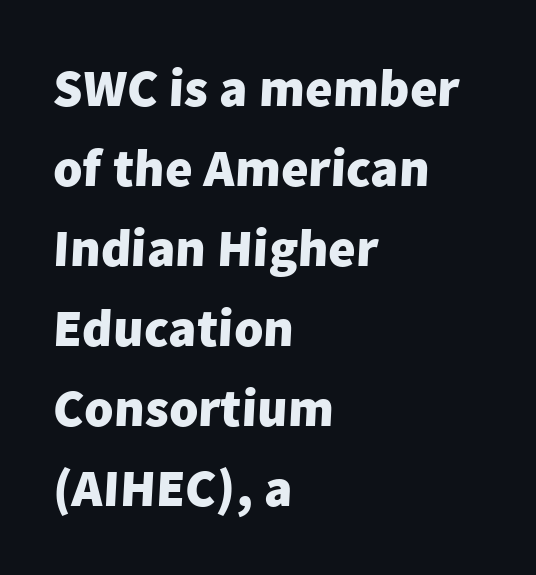
Compared with typical paragraphs, the rows here are spaced about the same. Set as a true bold cut, around the 700 mark. One-word summary of the alignment: left. The rendering uses natural spacing where letterforms have individual widths. There is no visible air inserted between adjacent glyphs.
